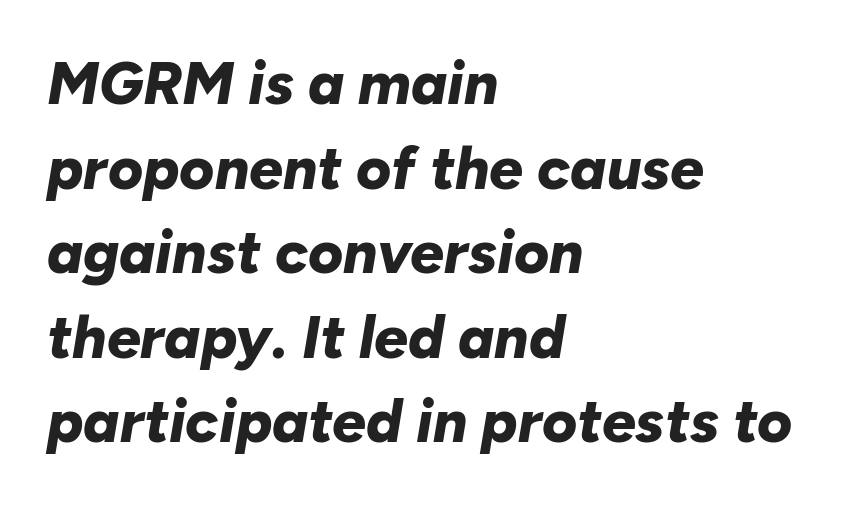
Q: Is the text bold? A: Yes.
Q: Is the text italic (slanted)? A: Yes, it leans right by about 10 degrees.
Q: Is the text underlined? A: No.
Q: How is the paragraph aligned? A: Left-aligned.
Q: Is the spacing between letters normal or unusually wide? A: Normal.
Q: Is the spacing between lines tight, normal or loose? A: Normal.
Q: Width (condensed, normal, or wide)? A: Normal.
Q: Stroke contrast? A: Low.
Q: x-height? A: Medium.
Q: Monospaced? A: No.
